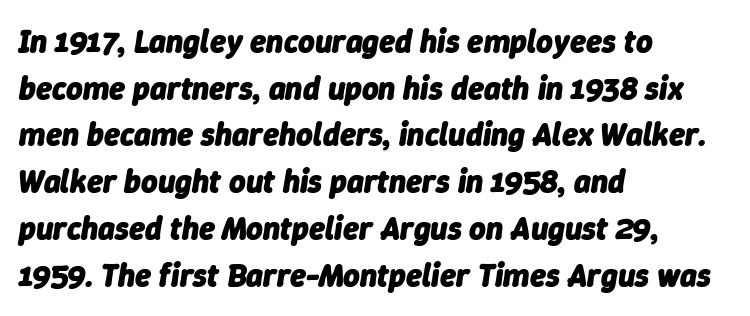
Q: Is the text bold? A: Yes.
Q: Is the text italic (slanted)? A: Yes, it leans right by about 9 degrees.
Q: Is the text underlined? A: No.
Q: How is the paragraph aligned? A: Left-aligned.
Q: Is the spacing between letters normal or unusually wide? A: Normal.
Q: Is the spacing between lines tight, normal or loose? A: Normal.
Q: Width (condensed, normal, or wide)? A: Normal.
Q: Stroke contrast? A: Low.
Q: x-height? A: Medium.
Q: Monospaced? A: No.
